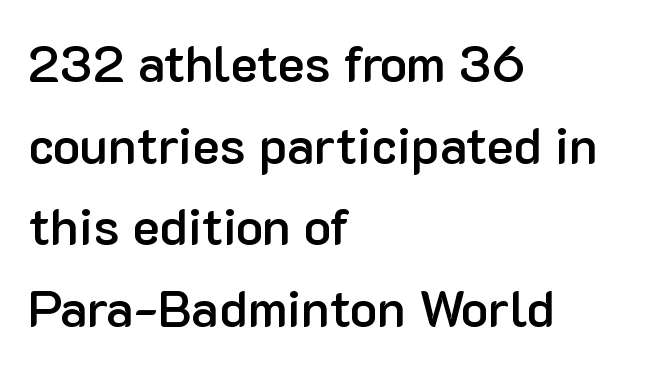
How would I describe the line gaps? Plain and ordinary. A typesetter would call this proportional, since set widths differ per character. This is moderately heavy type, rendered in semibold. Here the glyphs are tracked normally, forming tight word shapes.
